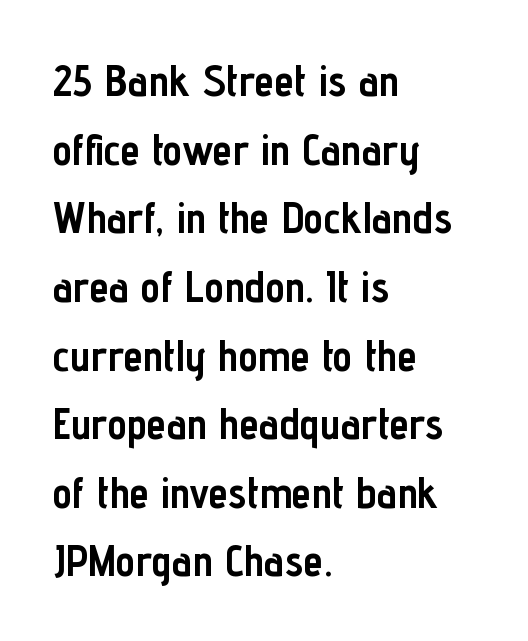
The image shows 44 px semibold, condensed sans-serif type, upright; set left-aligned, normal line spacing (1.56x), normal letter spacing, not underlined; low stroke contrast and a medium x-height.
